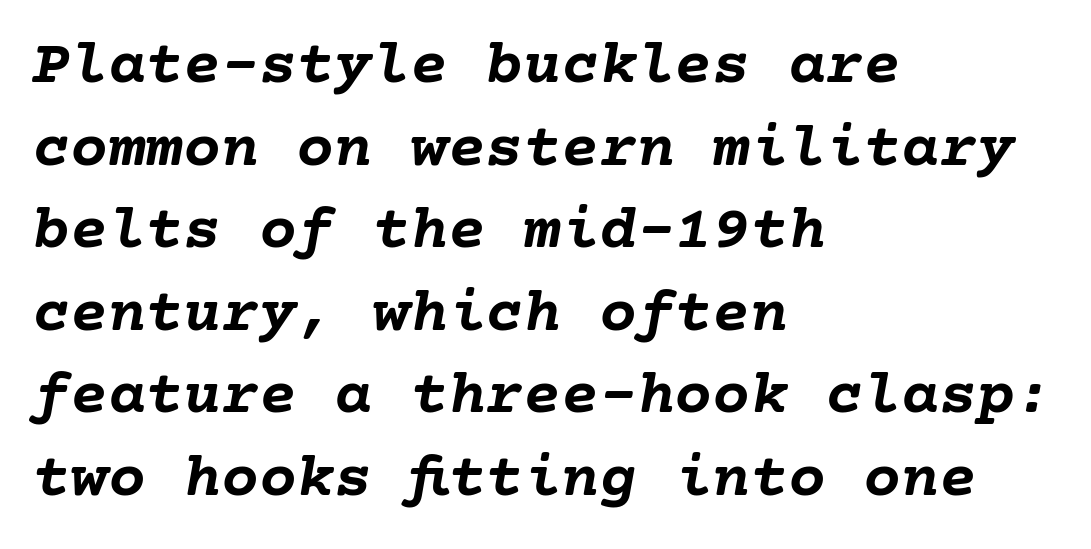
Q: Is the text bold? A: Yes.
Q: Is the text italic (slanted)? A: Yes, it leans right by about 10 degrees.
Q: Is the text underlined? A: No.
Q: How is the paragraph aligned? A: Left-aligned.
Q: Is the spacing between letters normal or unusually wide? A: Normal.
Q: Is the spacing between lines tight, normal or loose? A: Normal.
Q: Width (condensed, normal, or wide)? A: Normal.
Q: Stroke contrast? A: Low.
Q: x-height? A: Medium.
